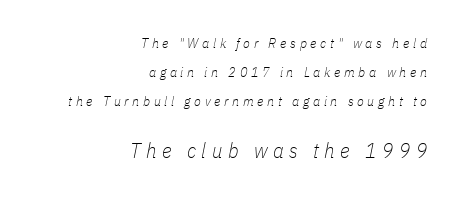
The image shows 21 px text type, italic (leaning right); set right-aligned, loose line spacing (2.06x), unusually wide letter spacing (+0.26 em), not underlined; the second (bottom) block is 1.5x larger.
